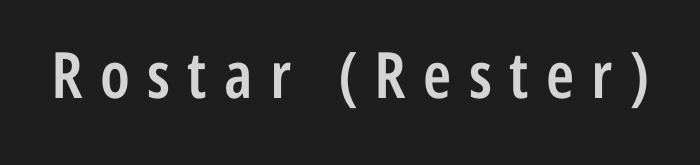
Q: Is the text bold? A: Semi-bold.
Q: Is the text italic (slanted)? A: No, it is upright.
Q: Is the typeface a serif or a sans-serif typeface? A: Sans-serif.
Q: Is the text underlined? A: No.
Q: Is the spacing between letters normal or unusually wide? A: Unusually wide.
Q: Width (condensed, normal, or wide)? A: Condensed.
Q: Stroke contrast? A: Low.
Q: x-height? A: Medium.
Q: Monospaced? A: No.
